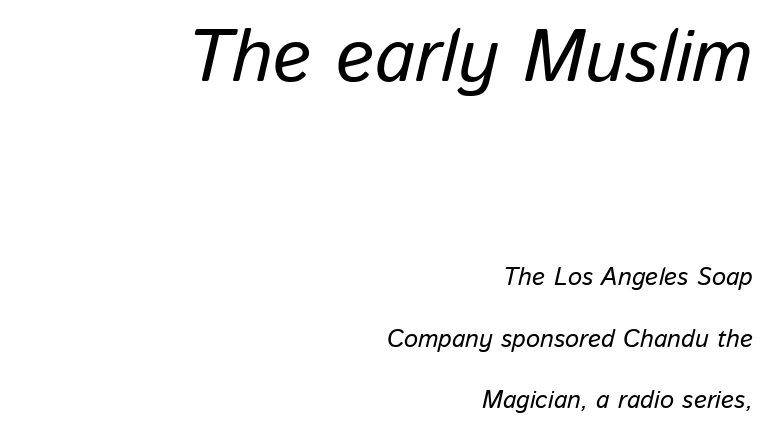
The image shows 74 px text type, italic (leaning right); set right-aligned, loose line spacing (2.46x), normal letter spacing, not underlined; the first (top) block is 2.96x larger; low stroke contrast and a medium x-height.
